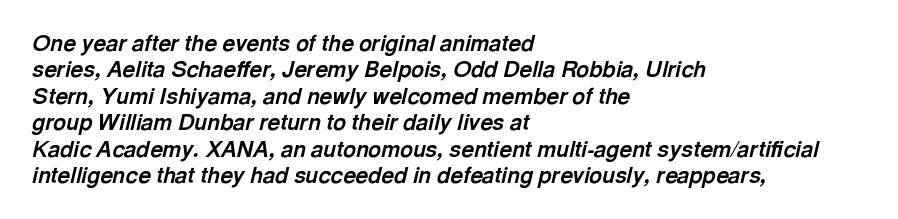
Underline: absent. The face used here is rendered with its standard letterfit. The specimen reads as italic at a glance. Compared with an ordinary text face, these strokes are far heavier — a full bold.
